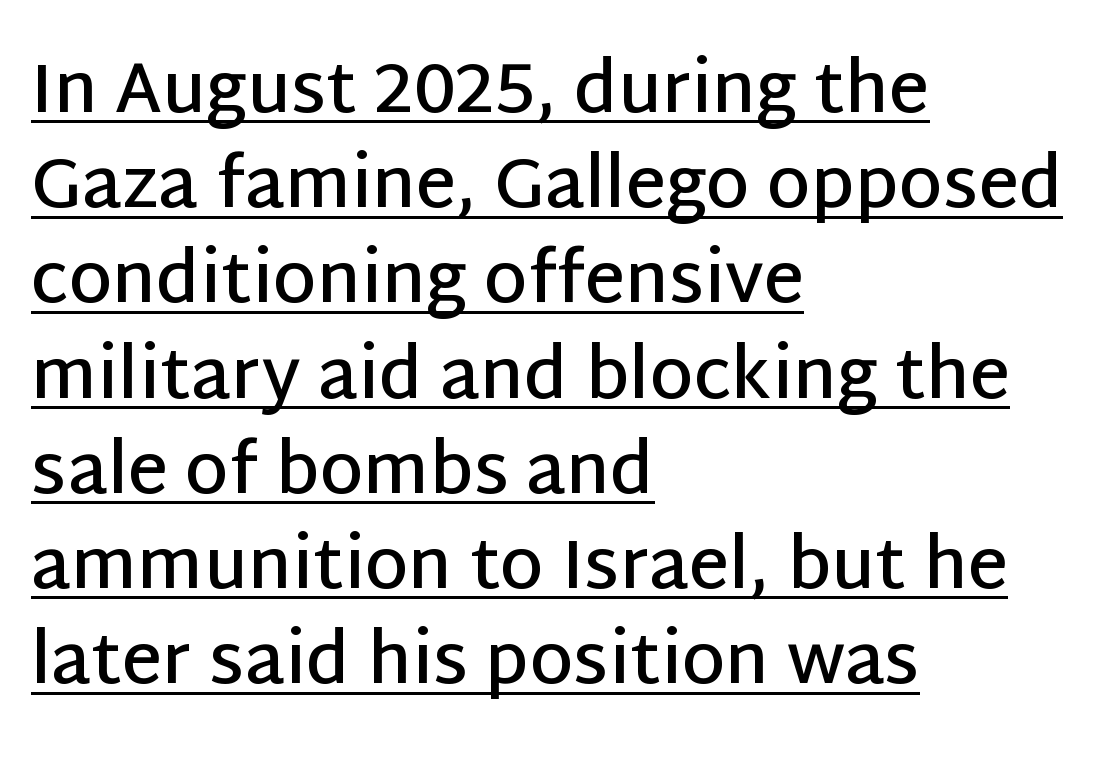
The typesetter chose a ragged-right arrangement here. Line spacing here is normal. The glyphs are accompanied by a horizontal stroke just below them. Tall strokes in this sample are plumb rather than angled. The passage shown is semibold, sitting just below true bold. The letters advance in unequal steps, a hallmark of proportional type.
